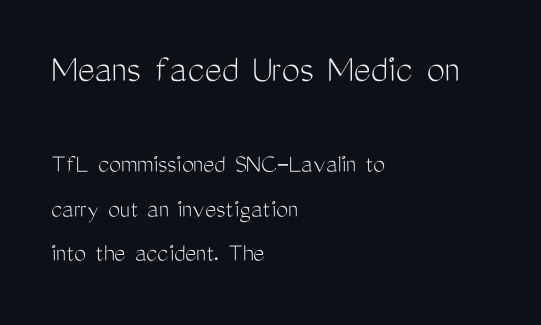
Q: Is the text bold? A: No.
Q: Is the text italic (slanted)? A: No, it is upright.
Q: Is the typeface a serif or a sans-serif typeface? A: Sans-serif.
Q: Is the text underlined? A: No.
Q: How is the paragraph aligned? A: Left-aligned.
Q: Is the spacing between letters normal or unusually wide? A: Normal.
Q: Is the spacing between lines tight, normal or loose? A: Normal.
Q: Which block of text is set in a larger size, the first (top) or the second (bottom)? A: The first (top) one.
Q: Width (condensed, normal, or wide)? A: Condensed.
Q: Stroke contrast? A: Medium.
Q: x-height? A: Medium.
Q: Monospaced? A: No.
